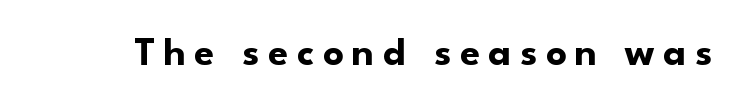
{"serif": "no", "italic": "no", "bold": "yes", "weight": "bold", "width": "normal", "stroke_contrast": "low", "x_height": "small", "monospaced": "no", "underline": "no", "letter_spacing": "wide", "letter_spacing_em": 0.22, "glyph_px": 40}
